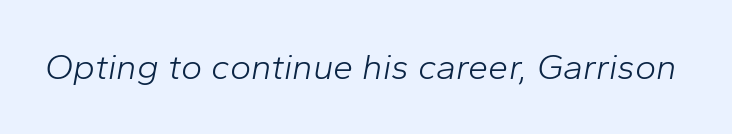
Q: Is the text bold? A: No.
Q: Is the text italic (slanted)? A: Yes, it leans right by about 10 degrees.
Q: Is the text underlined? A: No.
Q: Is the spacing between letters normal or unusually wide? A: Normal.
Q: Width (condensed, normal, or wide)? A: Normal.
Q: Stroke contrast? A: Low.
Q: x-height? A: Medium.
Q: Monospaced? A: No.
